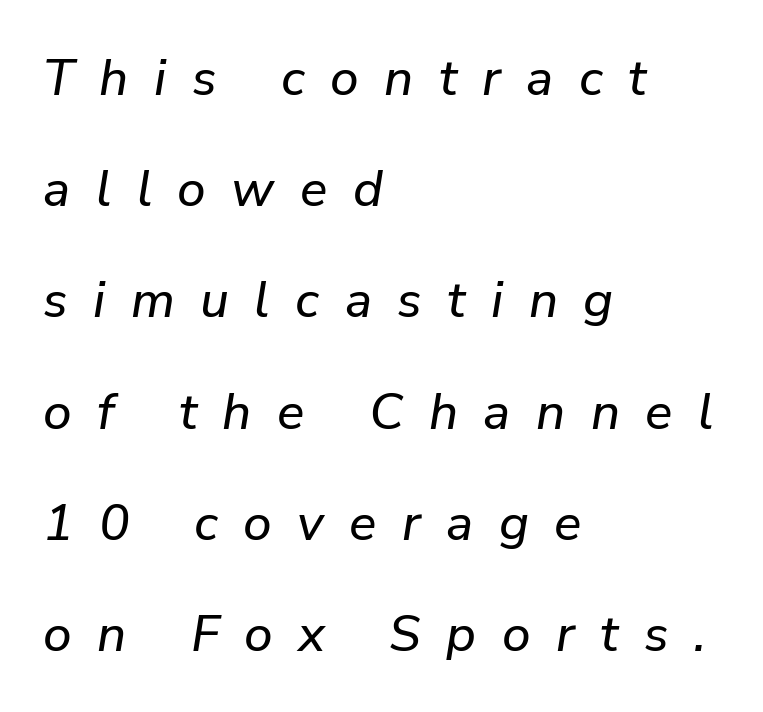
{"italic": "yes", "lean": "right", "slant_degrees": 9, "width": "normal", "stroke_contrast": "low", "x_height": "medium", "monospaced": "no", "underline": "no", "align": "left", "line_spacing": "loose", "line_spacing_ratio": 2.18, "letter_spacing": "wide", "letter_spacing_em": 0.5, "glyph_px": 51}
